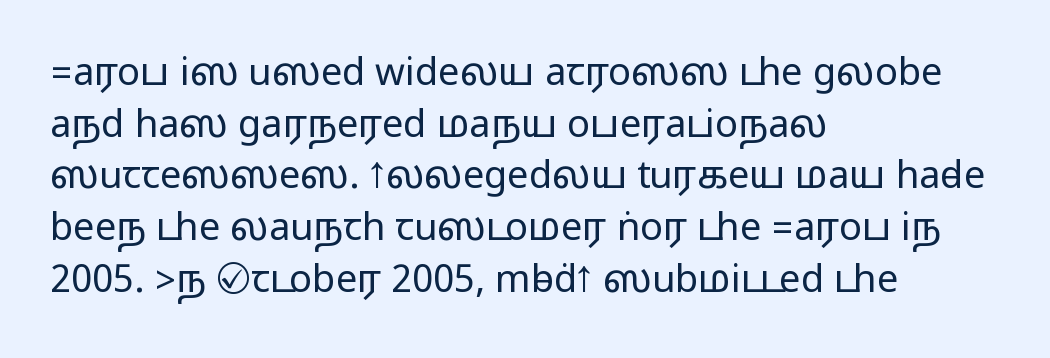
Q: Is the text italic (slanted)? A: No, it is upright.
Q: Is the typeface a serif or a sans-serif typeface? A: Sans-serif.
Q: Is the text underlined? A: No.
Q: How is the paragraph aligned? A: Left-aligned.
Q: Is the spacing between letters normal or unusually wide? A: Normal.
Q: Is the spacing between lines tight, normal or loose? A: Normal.
Q: Width (condensed, normal, or wide)? A: Wide.
Q: Stroke contrast? A: Medium.
Q: Monospaced? A: No.
